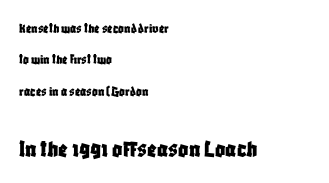
The strip under each line holds only bare page. The rag falls on the right side of this text block. Airy leading. Caption: upper text group reduced, lower text group enlarged. Standard letterfit; no display-style spreading of the glyphs.
